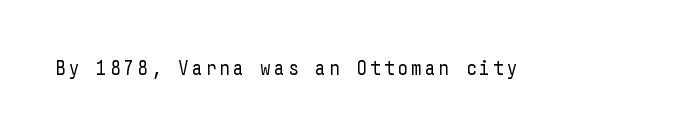
Q: Is the text bold? A: No.
Q: Is the text italic (slanted)? A: No, it is upright.
Q: Is the text underlined? A: No.
